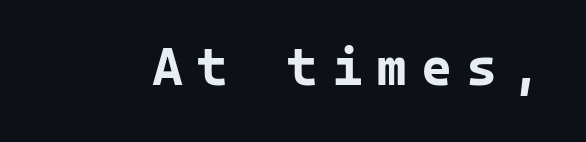
Q: Is the text bold? A: Yes.
Q: Is the text italic (slanted)? A: No, it is upright.
Q: Is the typeface a serif or a sans-serif typeface? A: Sans-serif.
Q: Is the text underlined? A: No.
Q: Is the spacing between letters normal or unusually wide? A: Unusually wide.
Q: Width (condensed, normal, or wide)? A: Normal.
Q: Stroke contrast? A: Low.
Q: x-height? A: Medium.
Q: Monospaced? A: Yes.
